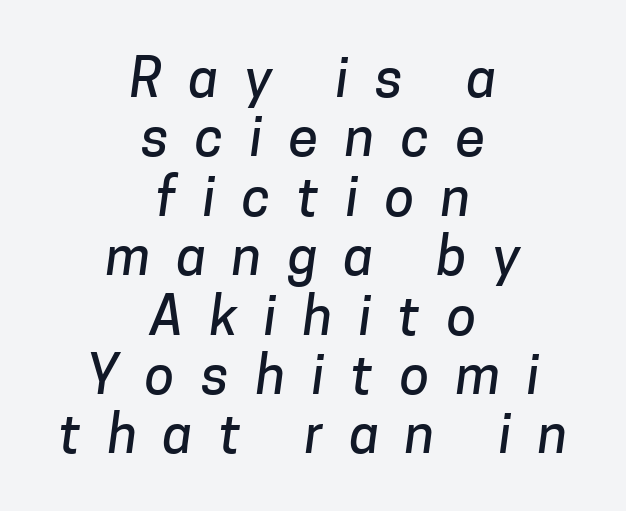
Does the leading feel generous? Not at all — it's pinched. This sample uses a sans-serif face. Just letters on the line, the space beneath them empty. Each line is balanced around a shared central axis.
